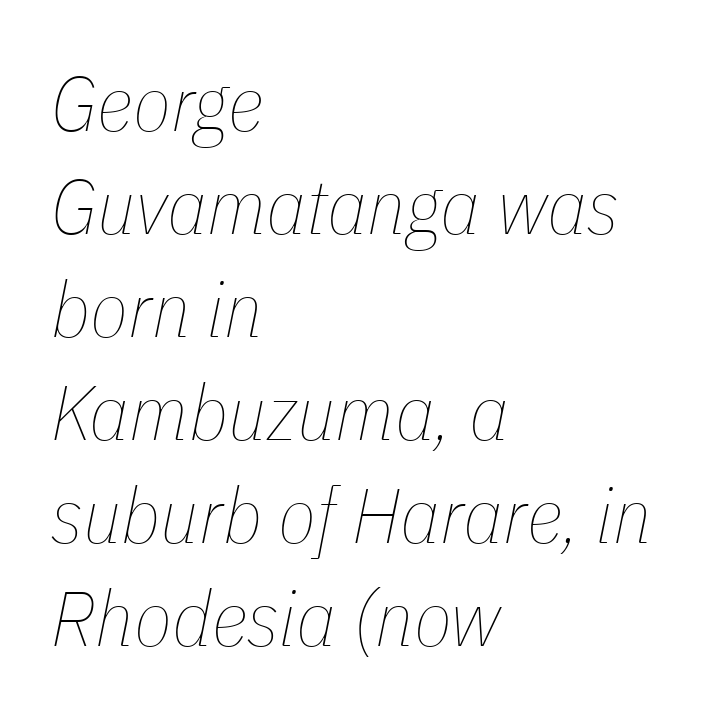
{"italic": "yes", "lean": "right", "slant_degrees": 11, "bold": "no", "weight": "thin", "width": "condensed", "stroke_contrast": "low", "x_height": "medium", "monospaced": "no", "underline": "no", "align": "left", "line_spacing": "normal", "line_spacing_ratio": 1.32, "letter_spacing": "normal", "letter_spacing_em": 0.0, "glyph_px": 78}
